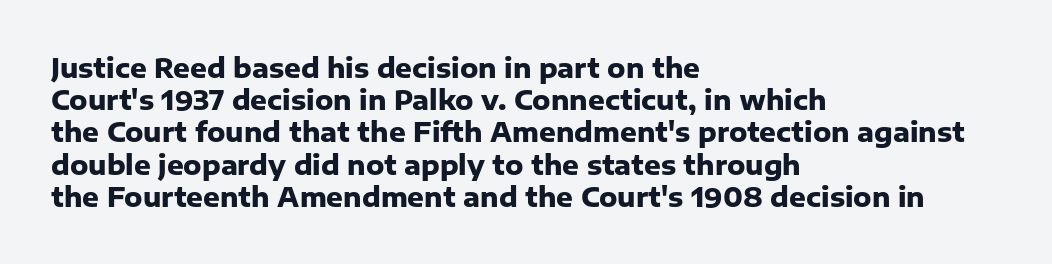
The image shows 26 px bold type, upright; set left-aligned, line spacing 1.24x, normal letter spacing, not underlined.
